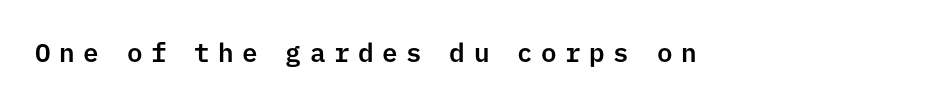
{"italic": "no", "underline": "no", "letter_spacing": "wide", "letter_spacing_em": 0.33, "glyph_px": 26}
